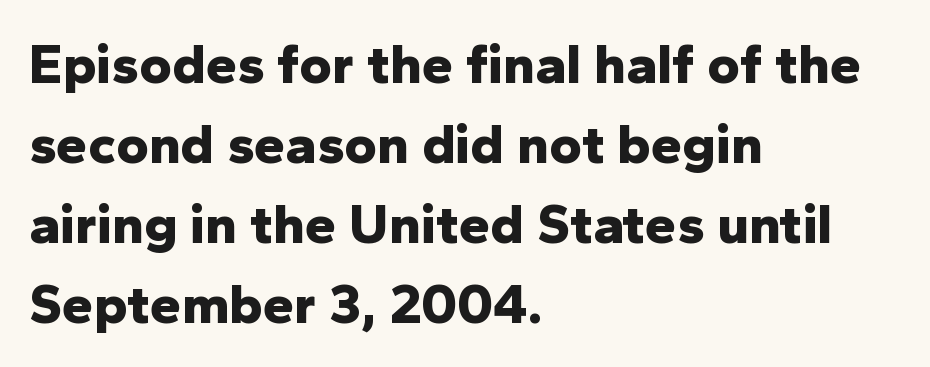
The typesetter chose a ragged-right arrangement here. Rule under the text: the space is simply empty. Serifs: no, the terminals of the letterforms are clean. Is there much room between lines? A standard amount, neither cramped nor airy.
